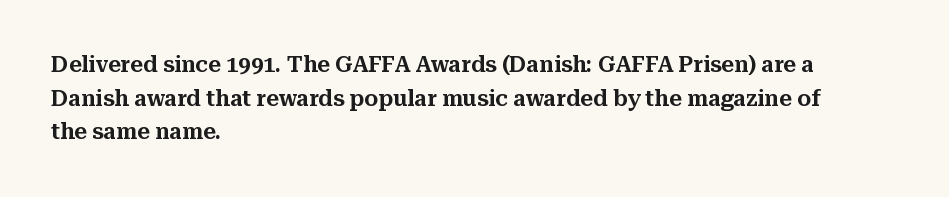
Q: Is the text italic (slanted)? A: No, it is upright.
Q: Is the text underlined? A: No.
Q: How is the paragraph aligned? A: Left-aligned.
Q: Is the spacing between letters normal or unusually wide? A: Normal.
Q: Is the spacing between lines tight, normal or loose? A: Normal.
